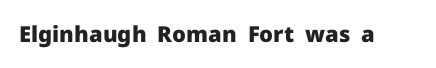
Q: Is the text bold? A: Yes.
Q: Is the text italic (slanted)? A: No, it is upright.
Q: Is the text underlined? A: No.
Q: Is the spacing between letters normal or unusually wide? A: Normal.
